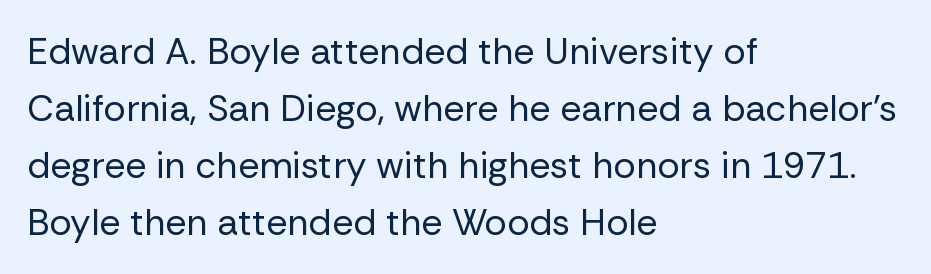
Q: Is the text bold? A: No.
Q: Is the text italic (slanted)? A: No, it is upright.
Q: Is the typeface a serif or a sans-serif typeface? A: Sans-serif.
Q: Is the text underlined? A: No.
Q: How is the paragraph aligned? A: Left-aligned.
Q: Is the spacing between letters normal or unusually wide? A: Normal.
Q: Is the spacing between lines tight, normal or loose? A: Normal.
Q: Width (condensed, normal, or wide)? A: Normal.
Q: Stroke contrast? A: Low.
Q: x-height? A: Medium.
Q: Monospaced? A: No.
